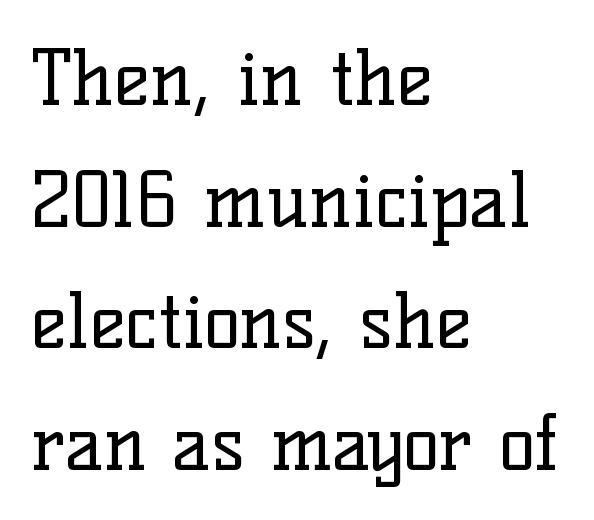
The compositor pushed each line to the left boundary. This is the regular roman posture of the typeface. Character widths vary here, with narrow letters taking less room than wide ones. Characters follow at the spacing the type designer built in. The foot of each line stays bare and open.
